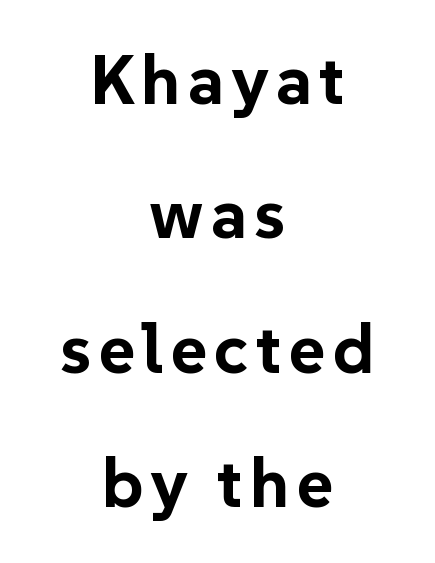
The image shows 70 px bold sans-serif type, upright; set centered, loose line spacing (1.92x), not underlined; low stroke contrast and a medium x-height.
